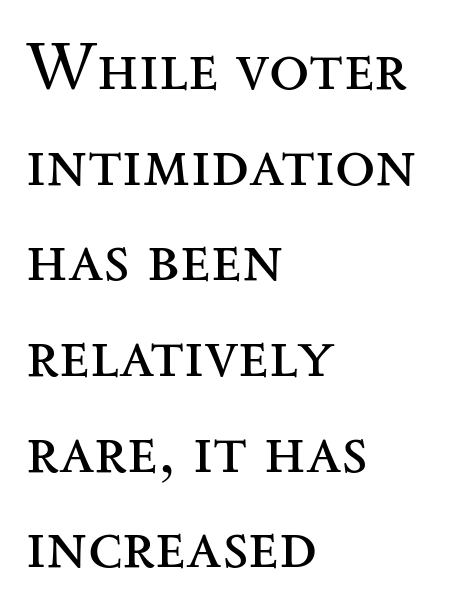
{"serif": "yes", "italic": "no", "bold": "no", "weight": "regular", "width": "wide", "stroke_contrast": "medium", "x_height": "small", "monospaced": "no", "underline": "no", "align": "left", "line_spacing": "normal", "line_spacing_ratio": 1.45, "letter_spacing": "normal", "letter_spacing_em": 0.0, "glyph_px": 66}
